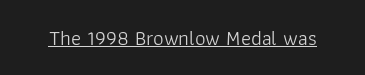
Italic: no, the glyphs are upright roman. You can see a thin bar hugging the bottom of the glyphs. Nothing heavy about these letters — not bold at all. Look at the tracking — it's just the regular setting, nothing added.
